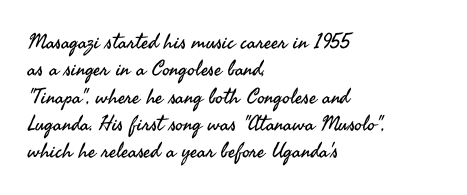
The image shows 21 px text type; set left-aligned, normal line spacing (1.3x), normal letter spacing, not underlined.
